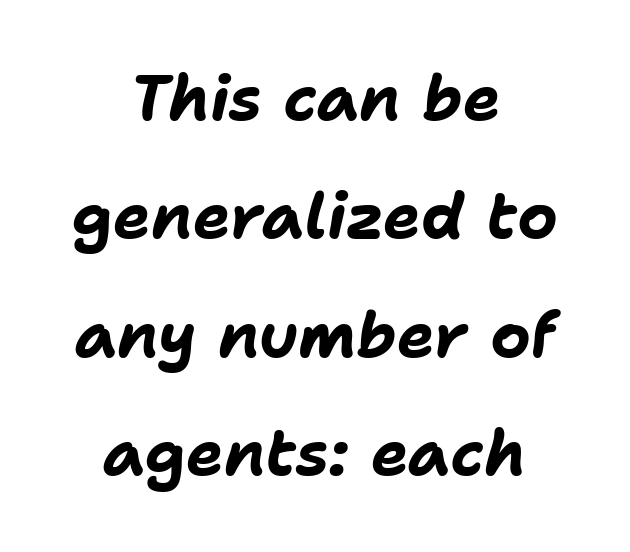
Q: Is the text bold? A: Yes.
Q: Is the text italic (slanted)? A: Yes, it leans right by about 11 degrees.
Q: Is the text underlined? A: No.
Q: How is the paragraph aligned? A: Centered.
Q: Is the spacing between letters normal or unusually wide? A: Normal.
Q: Width (condensed, normal, or wide)? A: Normal.
Q: Stroke contrast? A: Low.
Q: x-height? A: Medium.
Q: Monospaced? A: No.
